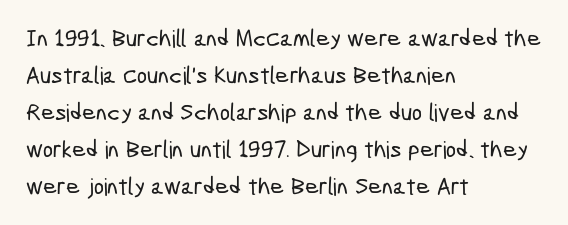
The space beneath each line is pristine and unruled. Nobody touched the tracking dial on this one. One-word summary of the alignment: left. The vertical gap from one line to the next is medium.
